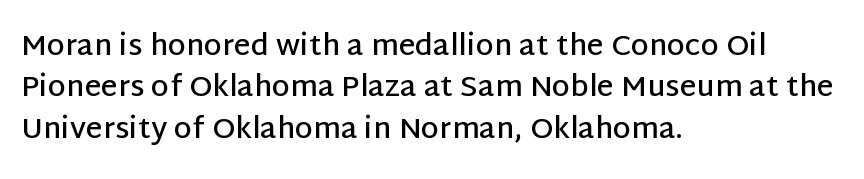
Here the glyphs are tracked normally, forming tight word shapes. Unmarked baselines from the first word to the last. Set as a demibold, roughly 600 on the weight scale. Varying glyph widths throughout — classic text-font behaviour. Upright lettering throughout.
